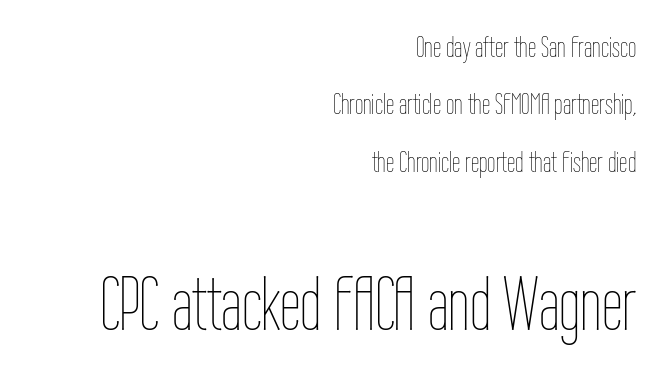
Q: Is the text bold? A: No.
Q: Is the text italic (slanted)? A: No, it is upright.
Q: Is the text underlined? A: No.
Q: How is the paragraph aligned? A: Right-aligned.
Q: Is the spacing between letters normal or unusually wide? A: Normal.
Q: Is the spacing between lines tight, normal or loose? A: Loose.
Q: Which block of text is set in a larger size, the first (top) or the second (bottom)? A: The second (bottom) one.
Q: Width (condensed, normal, or wide)? A: Condensed.
Q: Stroke contrast? A: Low.
Q: x-height? A: Medium.
Q: Monospaced? A: No.
